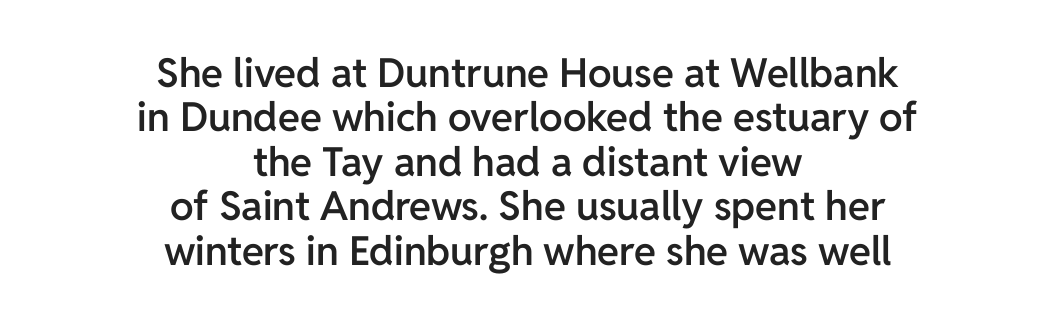
A typesetter would call this zero additional tracking. The baseline area is clear. This rendering uses center alignment, leaving both contours irregular but symmetric. The face used here is proportionally spaced, like ordinary book or web type. Set as a demibold, roughly 600 on the weight scale. Horizontal bands of white between lines are thin slivers.
